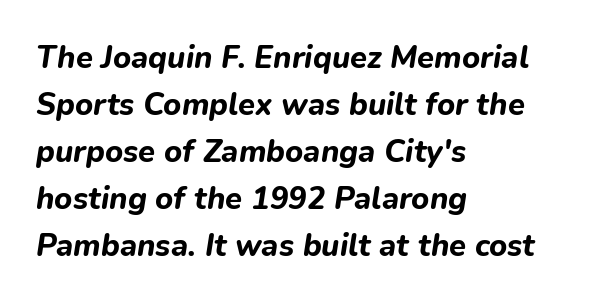
Q: Is the text bold? A: Yes.
Q: Is the text italic (slanted)? A: Yes, it leans right by about 9 degrees.
Q: Is the text underlined? A: No.
Q: How is the paragraph aligned? A: Left-aligned.
Q: Is the spacing between letters normal or unusually wide? A: Normal.
Q: Is the spacing between lines tight, normal or loose? A: Normal.
Q: Width (condensed, normal, or wide)? A: Normal.
Q: Stroke contrast? A: Low.
Q: x-height? A: Medium.
Q: Monospaced? A: No.
